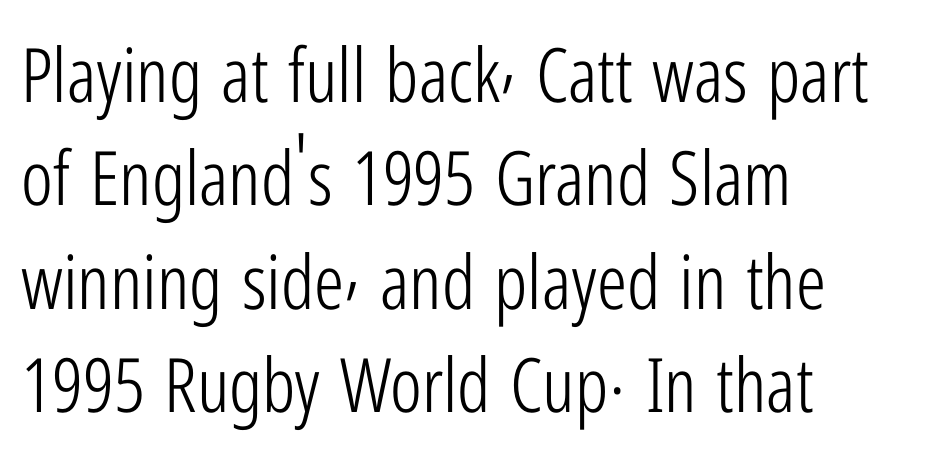
Q: Is the text bold? A: No.
Q: Is the text italic (slanted)? A: No, it is upright.
Q: Is the typeface a serif or a sans-serif typeface? A: Sans-serif.
Q: Is the text underlined? A: No.
Q: How is the paragraph aligned? A: Left-aligned.
Q: Is the spacing between letters normal or unusually wide? A: Normal.
Q: Is the spacing between lines tight, normal or loose? A: Normal.
Q: Width (condensed, normal, or wide)? A: Condensed.
Q: Stroke contrast? A: Low.
Q: x-height? A: Medium.
Q: Monospaced? A: No.
